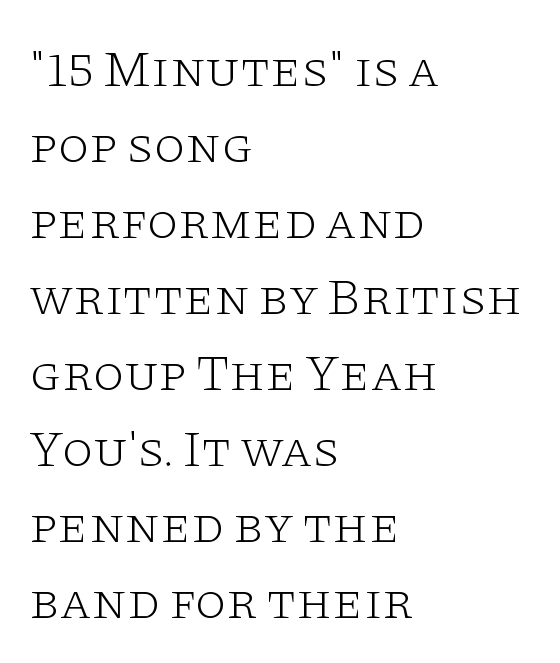
Observe the serifs anchoring each vertical stroke in this sample. The passage shown is typed in a proportional face where columns would drift. Nobody touched the tracking dial on this one. Beneath every word, the page is bare. The typography opts for an upright posture over an oblique one. Regarding leading, the lines here are spaced in the standard way.
